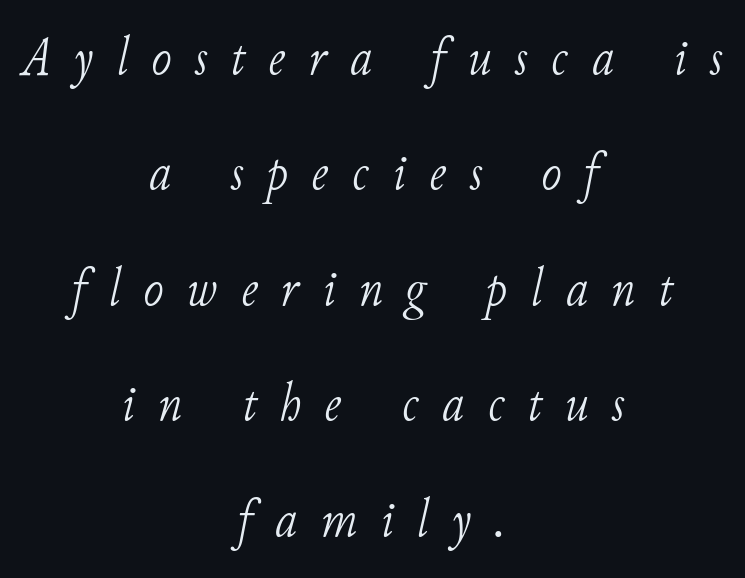
Regarding leading, the lines here are spaced well apart. Between one letter and the next there's a generous, obvious gap. The face used here is proportionally spaced, like ordinary book or web type. The typeface has the unassuming heft of standard copy or less. The face used here has a pronounced slope to its letters. The paragraph has two soft edges and a firm central axis.
